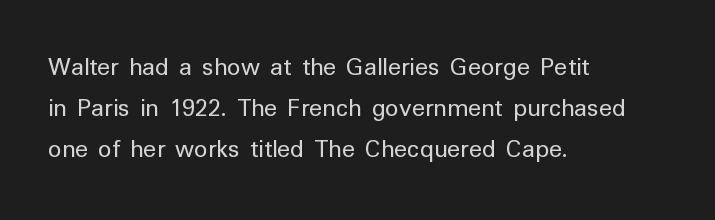
On a weight scale, this lands at 450 or below. The passage shown has conventional tracking throughout. A normal amount of white space separates one row of letters from the next. The rag falls on the right side of this text block.
